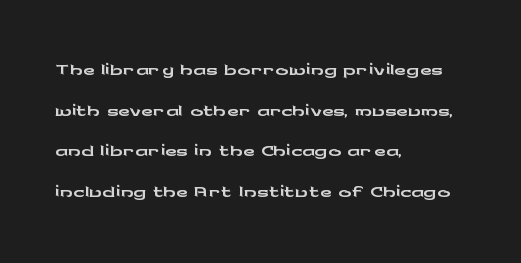
Q: Is the text italic (slanted)? A: No, it is upright.
Q: Is the typeface a serif or a sans-serif typeface? A: Sans-serif.
Q: Is the text underlined? A: No.
Q: How is the paragraph aligned? A: Left-aligned.
Q: Is the spacing between letters normal or unusually wide? A: Normal.
Q: Is the spacing between lines tight, normal or loose? A: Normal.
Q: Width (condensed, normal, or wide)? A: Wide.
Q: Stroke contrast? A: Low.
Q: x-height? A: Medium.
Q: Monospaced? A: No.
